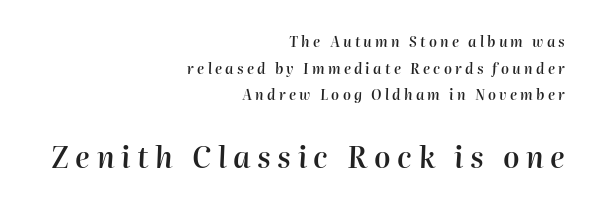
Q: Is the text bold? A: Semi-bold.
Q: Is the text italic (slanted)? A: Yes, it leans right by about 2 degrees.
Q: Is the text underlined? A: No.
Q: How is the paragraph aligned? A: Right-aligned.
Q: Is the spacing between letters normal or unusually wide? A: Unusually wide.
Q: Is the spacing between lines tight, normal or loose? A: Loose.
Q: Which block of text is set in a larger size, the first (top) or the second (bottom)? A: The second (bottom) one.
Q: Width (condensed, normal, or wide)? A: Normal.
Q: Stroke contrast? A: High.
Q: x-height? A: Medium.
Q: Monospaced? A: No.
